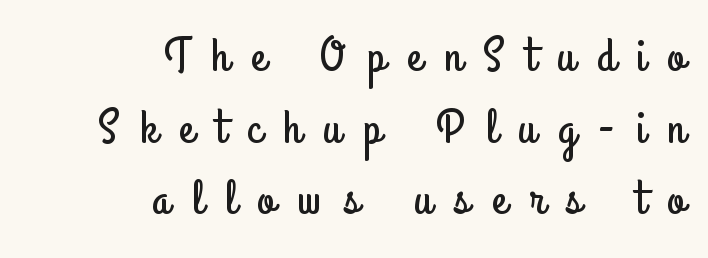
{"serif": "no", "width": "condensed", "stroke_contrast": "low", "x_height": "small", "monospaced": "no", "underline": "no", "align": "right", "line_spacing": "normal", "line_spacing_ratio": 1.46, "letter_spacing": "wide", "letter_spacing_em": 0.45, "glyph_px": 49}
